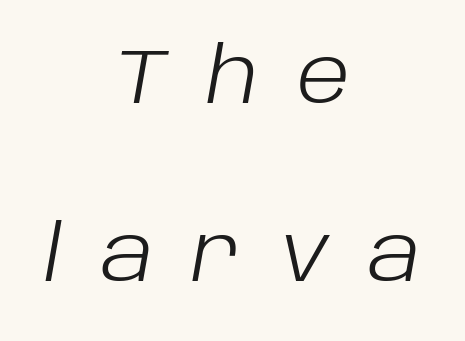
The image shows 77 px light type, italic (leaning right); set centered, loose line spacing (2.31x), unusually wide letter spacing (+0.5 em), not underlined; low stroke contrast and a large x-height.
